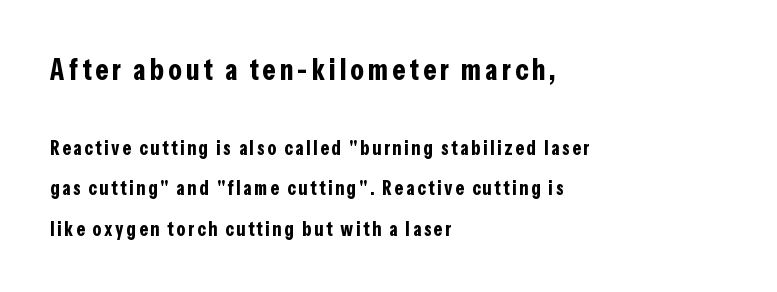
Q: Is the text bold? A: Yes.
Q: Is the text italic (slanted)? A: No, it is upright.
Q: Is the typeface a serif or a sans-serif typeface? A: Sans-serif.
Q: Is the text underlined? A: No.
Q: How is the paragraph aligned? A: Left-aligned.
Q: Is the spacing between lines tight, normal or loose? A: Loose.
Q: Which block of text is set in a larger size, the first (top) or the second (bottom)? A: The first (top) one.
Q: Width (condensed, normal, or wide)? A: Condensed.
Q: Stroke contrast? A: Low.
Q: x-height? A: Medium.
Q: Monospaced? A: No.
